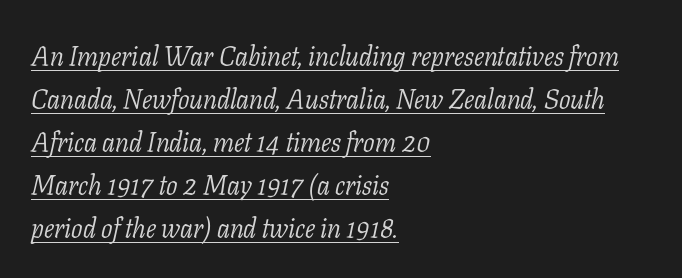
Q: Is the text bold? A: No.
Q: Is the text italic (slanted)? A: Yes, it leans right by about 11 degrees.
Q: Is the text underlined? A: Yes.
Q: How is the paragraph aligned? A: Left-aligned.
Q: Is the spacing between letters normal or unusually wide? A: Normal.
Q: Is the spacing between lines tight, normal or loose? A: Normal.
